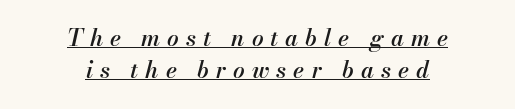
An italicized treatment has been applied to the whole sample. If you folded the block vertically in half, each line would mirror itself in length. Baseline-to-baseline distance is the conventional proportion of letter height. Emphasis by weight is partial: semibold. Tracking here is generous; glyphs stand well apart from one another. Descenders here cross a horizontal rule under the line.
